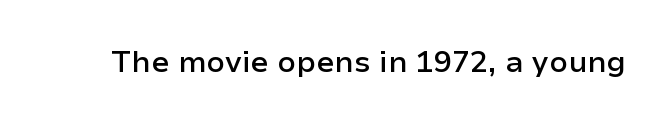
Q: Is the text bold? A: Semi-bold.
Q: Is the text italic (slanted)? A: No, it is upright.
Q: Is the typeface a serif or a sans-serif typeface? A: Sans-serif.
Q: Is the text underlined? A: No.
Q: Is the spacing between letters normal or unusually wide? A: Normal.
Q: Width (condensed, normal, or wide)? A: Normal.
Q: Stroke contrast? A: Low.
Q: x-height? A: Medium.
Q: Monospaced? A: No.
